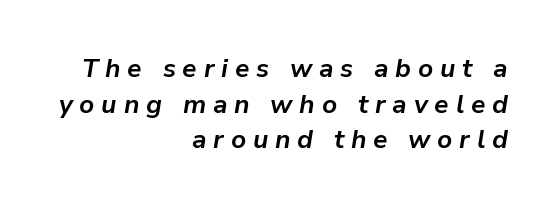
Q: Is the text bold? A: Yes.
Q: Is the text italic (slanted)? A: Yes, it leans right by about 9 degrees.
Q: Is the text underlined? A: No.
Q: How is the paragraph aligned? A: Right-aligned.
Q: Is the spacing between letters normal or unusually wide? A: Unusually wide.
Q: Is the spacing between lines tight, normal or loose? A: Normal.
